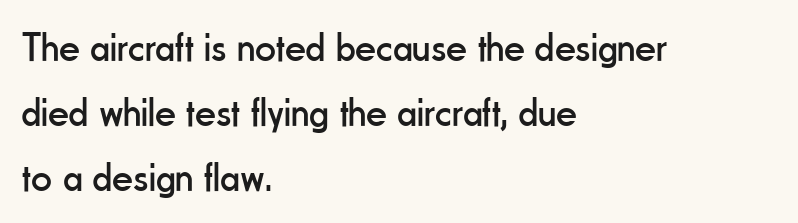
The image shows 41 px regular-weight, condensed sans-serif type, upright; set left-aligned, normal line spacing (1.58x), normal letter spacing, not underlined; low stroke contrast and a small x-height.
